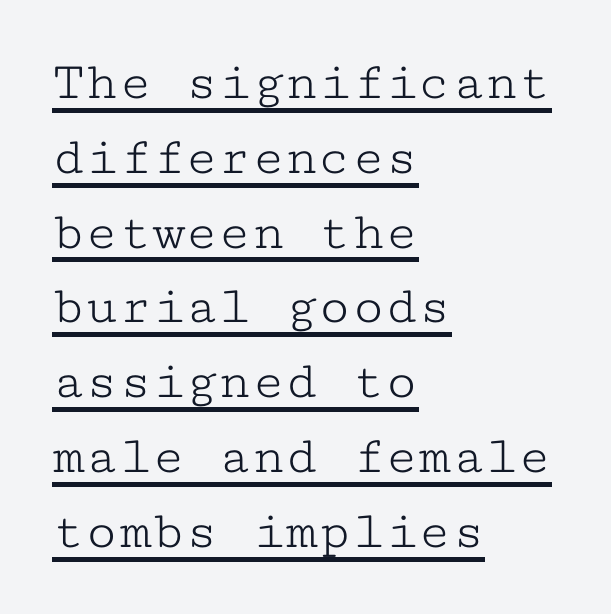
Q: Is the text bold? A: No.
Q: Is the text italic (slanted)? A: No, it is upright.
Q: Is the typeface a serif or a sans-serif typeface? A: Serif.
Q: Is the text underlined? A: Yes.
Q: How is the paragraph aligned? A: Left-aligned.
Q: Is the spacing between letters normal or unusually wide? A: Normal.
Q: Is the spacing between lines tight, normal or loose? A: Normal.
Q: Width (condensed, normal, or wide)? A: Wide.
Q: Stroke contrast? A: Low.
Q: x-height? A: Medium.
Q: Monospaced? A: Yes.
